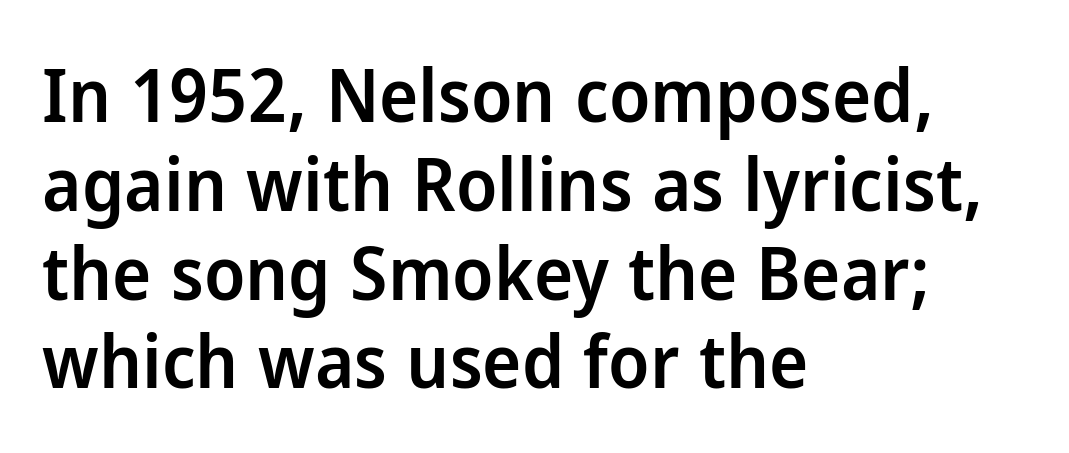
{"serif": "no", "italic": "no", "bold": "semi", "weight": "semibold", "width": "normal", "stroke_contrast": "low", "x_height": "medium", "monospaced": "no", "underline": "no", "align": "left", "line_spacing_ratio": 1.2, "letter_spacing": "normal", "letter_spacing_em": 0.0, "glyph_px": 74}
